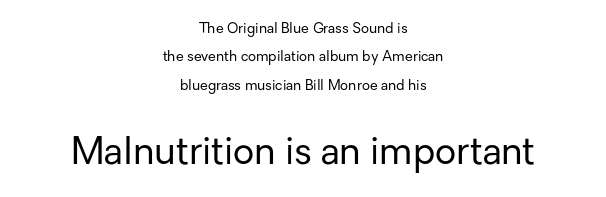
The image shows 37 px regular-weight sans-serif type, upright; set centered, loose line spacing (2.02x), normal letter spacing, not underlined; the second (bottom) block is 2.64x larger; low stroke contrast and a medium x-height.
